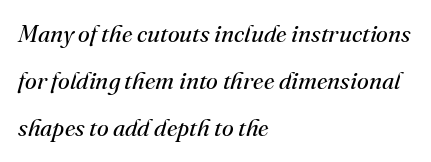
Q: Is the text bold? A: No.
Q: Is the text italic (slanted)? A: Yes, it leans right by about 16 degrees.
Q: Is the text underlined? A: No.
Q: How is the paragraph aligned? A: Left-aligned.
Q: Is the spacing between letters normal or unusually wide? A: Normal.
Q: Is the spacing between lines tight, normal or loose? A: Loose.
